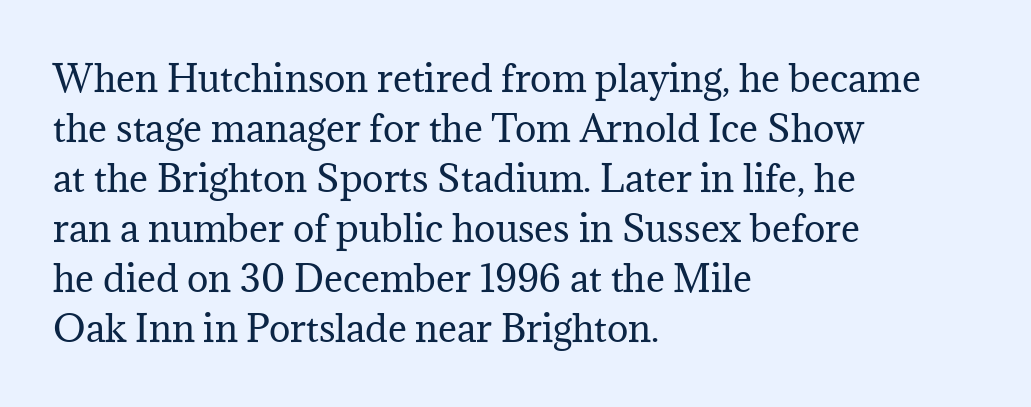
{"serif": "yes", "italic": "no", "bold": "no", "weight": "regular", "width": "normal", "stroke_contrast": "medium", "x_height": "medium", "monospaced": "no", "underline": "no", "align": "left", "line_spacing": "normal", "line_spacing_ratio": 1.39, "letter_spacing": "normal", "letter_spacing_em": 0.0, "glyph_px": 36}
